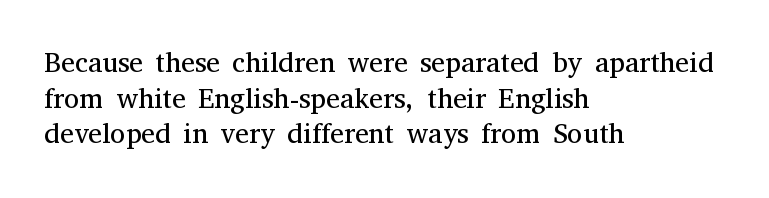
Ink coverage per letter is moderate at most. The words here are not underlined. Alignment: flush left. Are there feet on the stems? There are — it's a serif.
